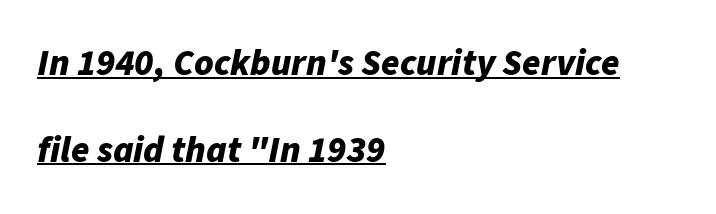
Q: Is the text bold? A: Yes.
Q: Is the text italic (slanted)? A: Yes, it leans right by about 11 degrees.
Q: Is the text underlined? A: Yes.
Q: How is the paragraph aligned? A: Left-aligned.
Q: Is the spacing between letters normal or unusually wide? A: Normal.
Q: Is the spacing between lines tight, normal or loose? A: Loose.
Q: Width (condensed, normal, or wide)? A: Normal.
Q: Stroke contrast? A: Low.
Q: x-height? A: Medium.
Q: Monospaced? A: No.
